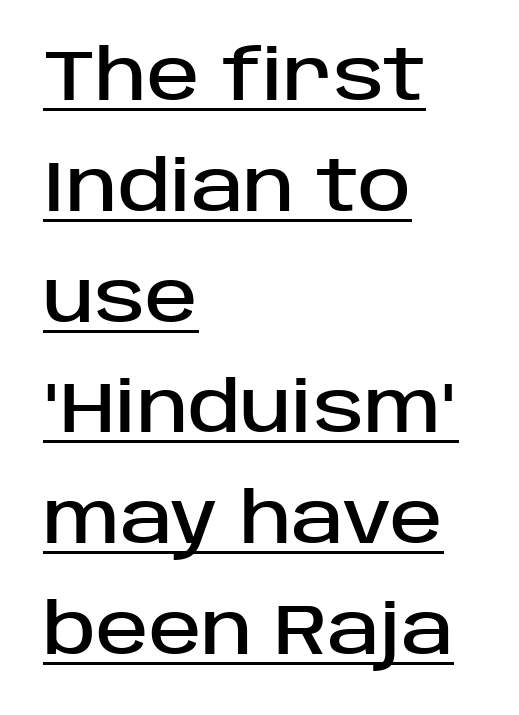
Q: Is the text italic (slanted)? A: No, it is upright.
Q: Is the typeface a serif or a sans-serif typeface? A: Sans-serif.
Q: Is the text underlined? A: Yes.
Q: How is the paragraph aligned? A: Left-aligned.
Q: Is the spacing between letters normal or unusually wide? A: Normal.
Q: Is the spacing between lines tight, normal or loose? A: Normal.
Q: Width (condensed, normal, or wide)? A: Normal.
Q: Stroke contrast? A: Low.
Q: x-height? A: Large.
Q: Monospaced? A: No.
